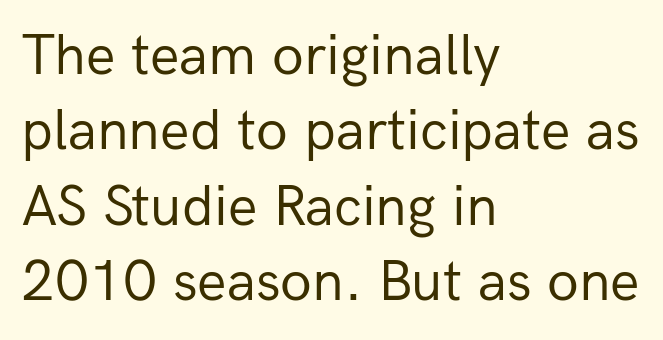
Posture: vertical. Reading down the block, your eye returns to a fixed left position each line. No heavy texture on the line: the type isn't bold. Is the letter spacing exaggerated? No — it looks like the ordinary default. Is this a sans? Yes — the strokes have no serifs.
